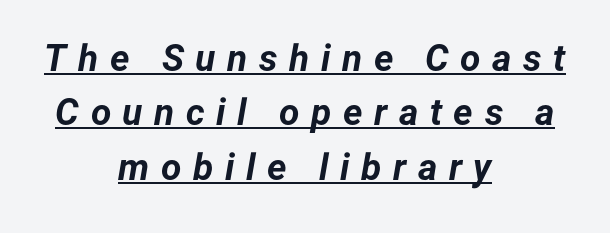
Q: Is the text bold? A: Yes.
Q: Is the text italic (slanted)? A: Yes, it leans right by about 12 degrees.
Q: Is the text underlined? A: Yes.
Q: How is the paragraph aligned? A: Centered.
Q: Is the spacing between letters normal or unusually wide? A: Unusually wide.
Q: Is the spacing between lines tight, normal or loose? A: Normal.
Q: Width (condensed, normal, or wide)? A: Normal.
Q: Stroke contrast? A: Low.
Q: x-height? A: Medium.
Q: Monospaced? A: No.
